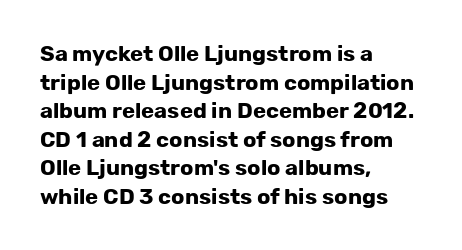
The image shows 22 px bold type, upright; set left-aligned, normal line spacing (1.3x), normal letter spacing, not underlined.
